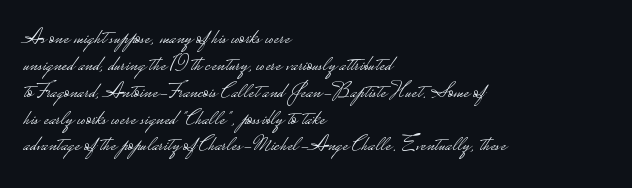
Q: Is the text bold? A: No.
Q: Is the text italic (slanted)? A: Yes.
Q: Is the text underlined? A: No.
Q: How is the paragraph aligned? A: Left-aligned.
Q: Is the spacing between letters normal or unusually wide? A: Normal.
